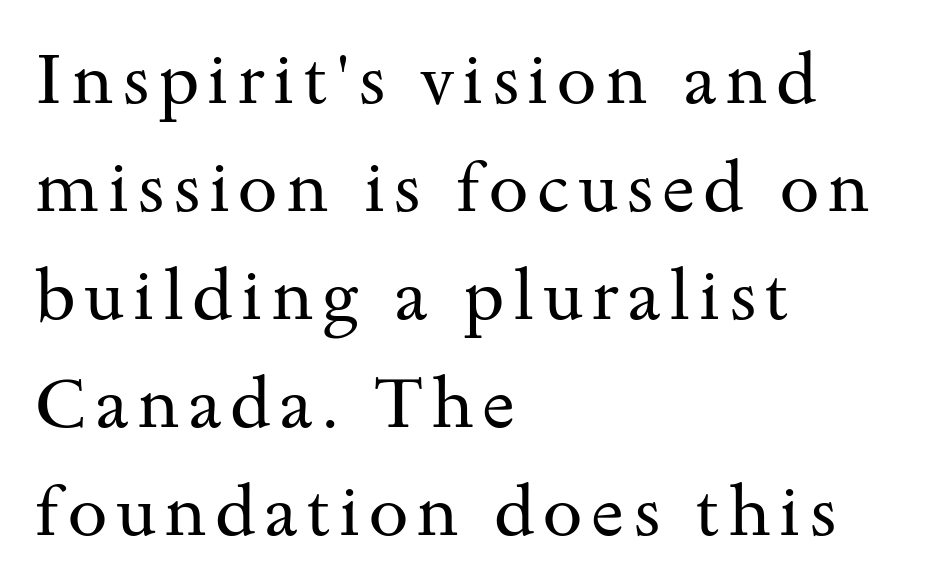
The image shows 71 px regular-weight, wide serif type, upright; set left-aligned, normal line spacing (1.52x), not underlined; medium stroke contrast and a small x-height.
